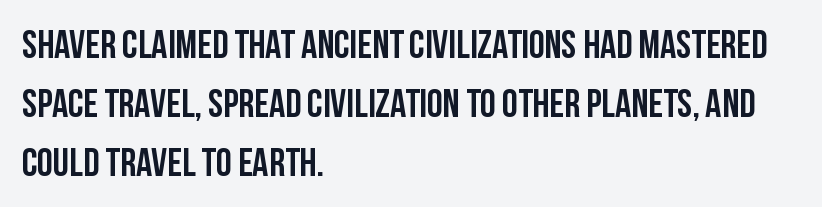
The image shows 40 px condensed sans-serif type, upright; set left-aligned, normal line spacing (1.48x), normal letter spacing, not underlined; low stroke contrast and a large x-height.
